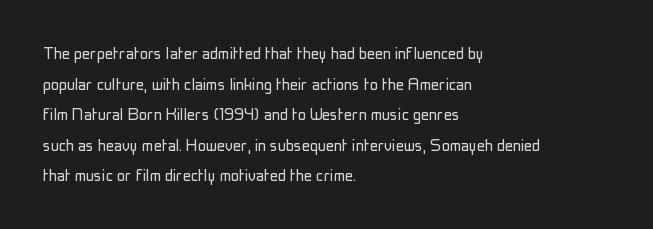
The image shows 20 px text type, upright; set left-aligned, normal line spacing (1.53x), normal letter spacing, not underlined.
